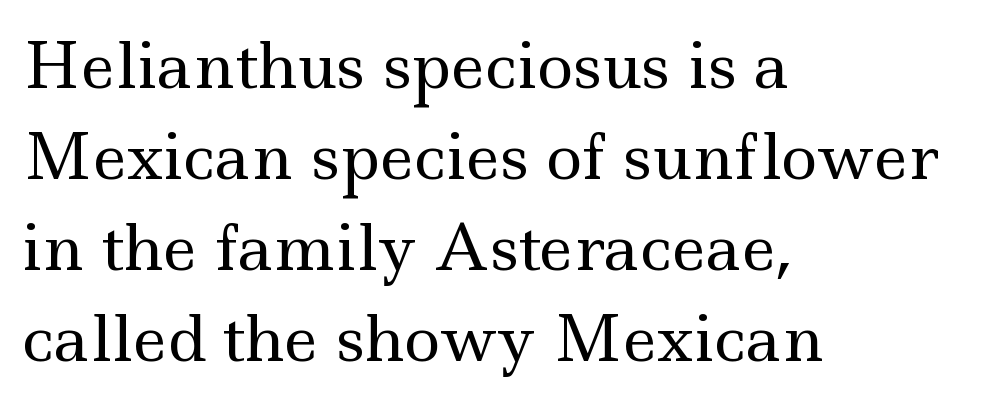
Q: Is the text bold? A: No.
Q: Is the text italic (slanted)? A: No, it is upright.
Q: Is the typeface a serif or a sans-serif typeface? A: Serif.
Q: Is the text underlined? A: No.
Q: How is the paragraph aligned? A: Left-aligned.
Q: Is the spacing between letters normal or unusually wide? A: Normal.
Q: Is the spacing between lines tight, normal or loose? A: Normal.
Q: Width (condensed, normal, or wide)? A: Wide.
Q: x-height? A: Small.
Q: Monospaced? A: No.
